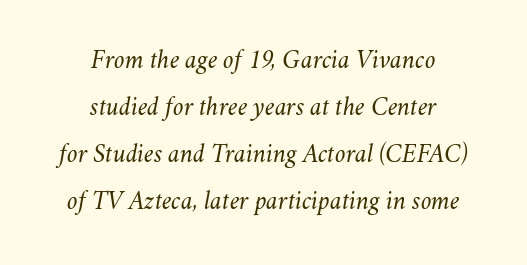
{"italic": "yes", "lean": "right", "slant_degrees": 11, "bold": "no", "underline": "no", "align": "center", "line_spacing_ratio": 1.74, "letter_spacing": "normal", "letter_spacing_em": 0.0, "glyph_px": 27}
